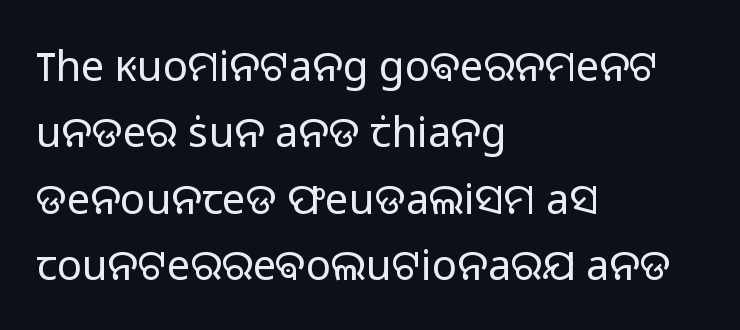
Q: Is the text bold? A: No.
Q: Is the text italic (slanted)? A: No, it is upright.
Q: Is the typeface a serif or a sans-serif typeface? A: Sans-serif.
Q: Is the text underlined? A: No.
Q: How is the paragraph aligned? A: Left-aligned.
Q: Is the spacing between letters normal or unusually wide? A: Normal.
Q: Is the spacing between lines tight, normal or loose? A: Normal.
Q: Width (condensed, normal, or wide)? A: Normal.
Q: Stroke contrast? A: Low.
Q: x-height? A: Medium.
Q: Monospaced? A: No.
